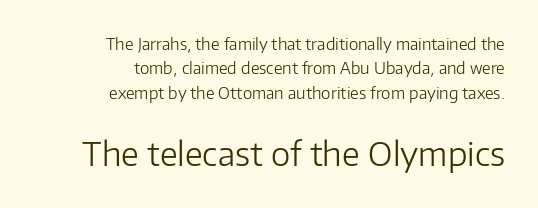
{"serif": "no", "italic": "no", "bold": "no", "weight": "light", "width": "normal", "stroke_contrast": "low", "x_height": "medium", "monospaced": "no", "underline": "no", "align": "right", "line_spacing": "normal", "line_spacing_ratio": 1.52, "letter_spacing": "normal", "letter_spacing_em": 0.0, "larger_block": "second", "size_ratio": 2.06, "glyph_px": 33}
